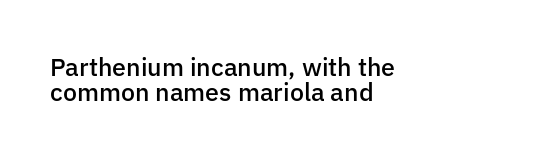
The image shows 25 px text type, upright; set left-aligned, tight line spacing (0.99x), normal letter spacing, not underlined.
